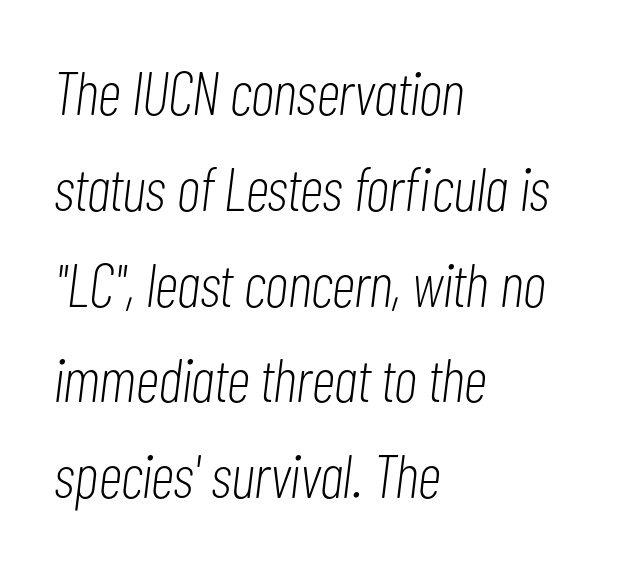
Would a proofreader flag this as italicized? Yes. A typesetter would call this proportional, since set widths differ per character. Lines of text with bare space underneath. Heaviness? Minimal to ordinary, like unemphasized prose.
